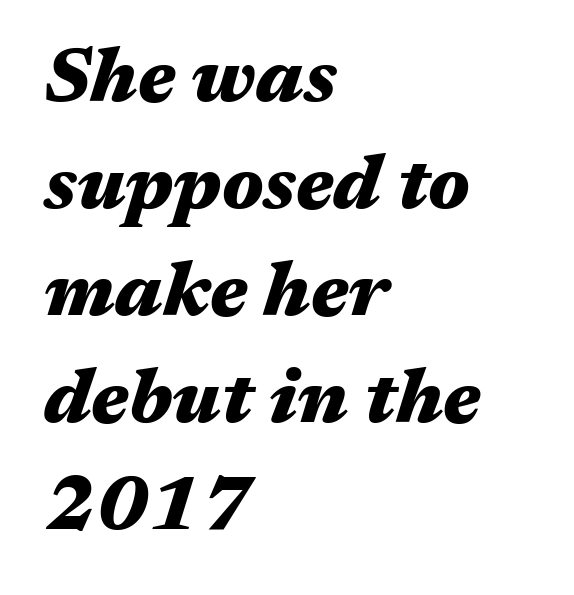
These lines stack with their left ends in a neat column. The characters look thick and weighty, a clear bold. Short note: letters normally spaced. Do the characters align in a grid? No, the font is proportional. Rule under the text: the space is simply empty.
